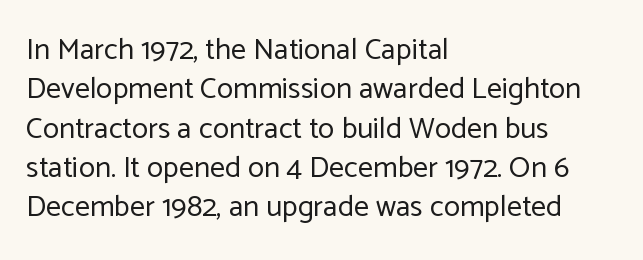
{"serif": "no", "italic": "no", "bold": "no", "weight": "regular", "width": "normal", "stroke_contrast": "low", "x_height": "medium", "monospaced": "no", "underline": "no", "align": "left", "line_spacing": "normal", "line_spacing_ratio": 1.31, "letter_spacing": "normal", "letter_spacing_em": 0.0, "glyph_px": 30}
